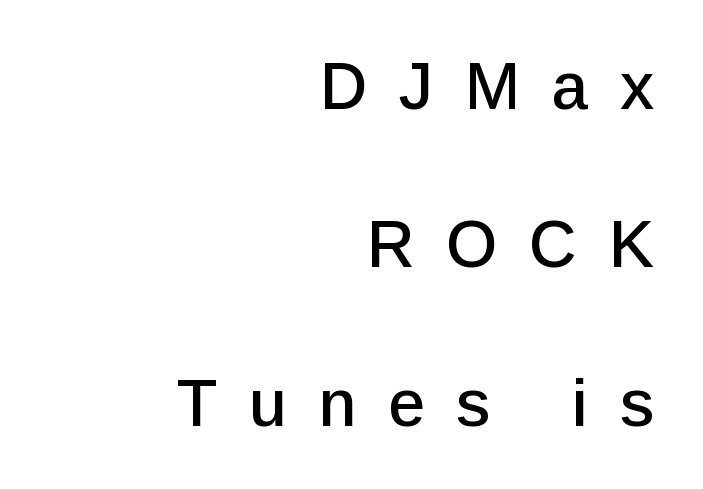
Here the glyphs are tracked loosely, breaking word shapes into spaced letters. The font family rendered here belongs to the sans-serif group. It's the straight-up-and-down kind of type. How would I describe the line gaps? Wide and relaxed. Short and long lines alike share a common ending point at right. Type without underlining.
